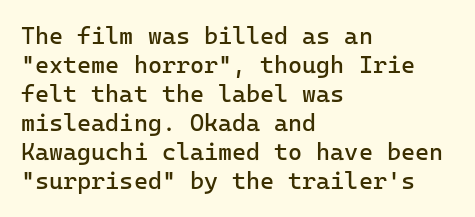
{"italic": "no", "bold": "no", "underline": "no", "align": "left", "line_spacing_ratio": 1.21, "letter_spacing": "normal", "letter_spacing_em": 0.0, "glyph_px": 24}
